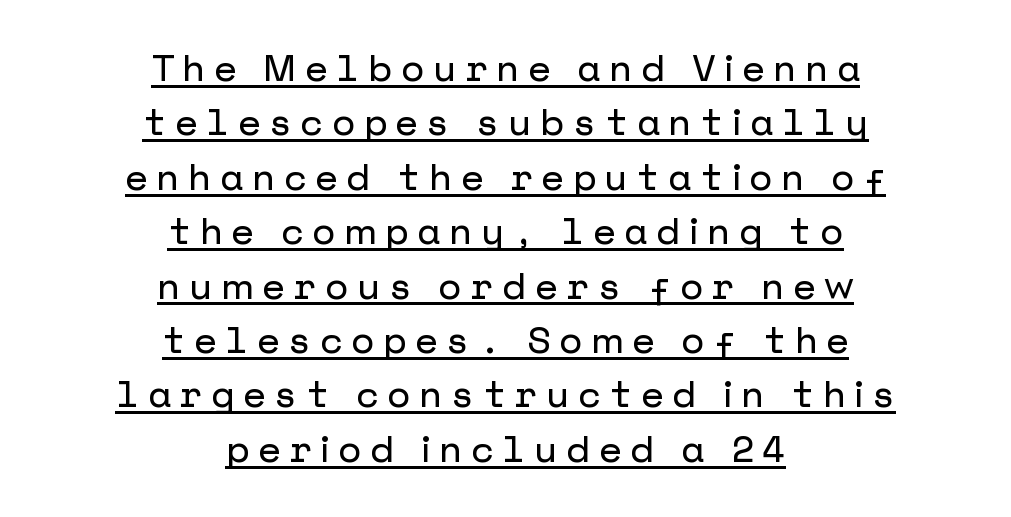
{"serif": "no", "italic": "no", "width": "normal", "stroke_contrast": "low", "x_height": "medium", "underline": "yes", "align": "center", "line_spacing": "normal", "line_spacing_ratio": 1.47, "letter_spacing": "wide", "letter_spacing_em": 0.24, "glyph_px": 37}
